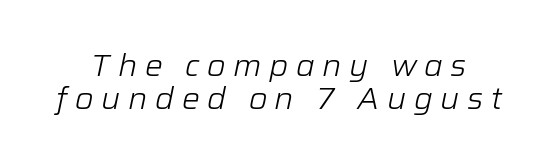
{"italic": "yes", "lean": "right", "slant_degrees": 12, "bold": "no", "weight": "light", "width": "normal", "stroke_contrast": "low", "x_height": "medium", "monospaced": "no", "underline": "no", "line_spacing": "tight", "line_spacing_ratio": 1.09, "letter_spacing": "wide", "letter_spacing_em": 0.25, "glyph_px": 30}
